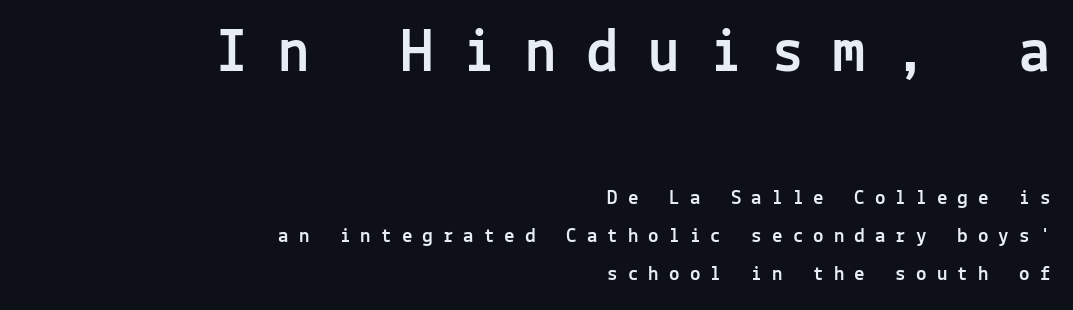
{"serif": "no", "italic": "no", "width": "normal", "x_height": "medium", "monospaced": "yes", "underline": "no", "align": "right", "line_spacing_ratio": 1.82, "letter_spacing": "wide", "letter_spacing_em": 0.48, "larger_block": "first", "size_ratio": 3.0, "glyph_px": 63}
